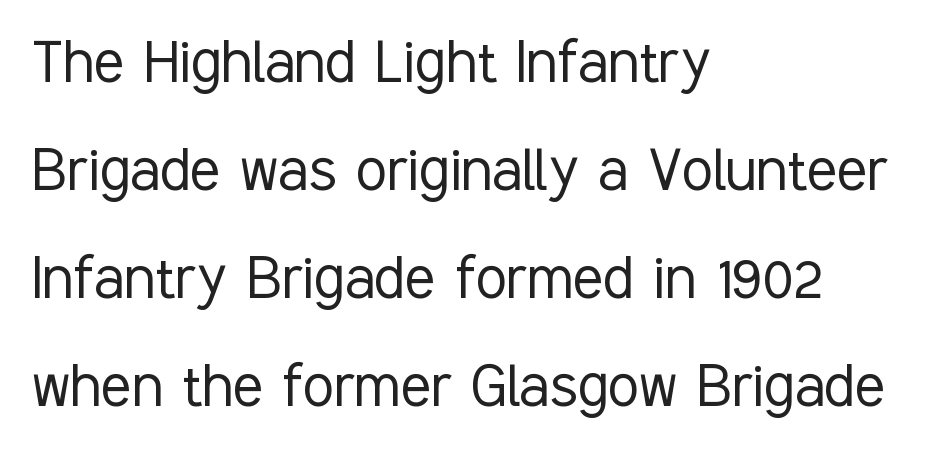
Observe the absence of serifs on each vertical stroke in this sample. These lines are rendered in a variable-pitch font. This rendering leaves character spacing at its baseline value. The letters stand upright; this is a roman face. The block of text has a typical density, with ordinary space between rows.
